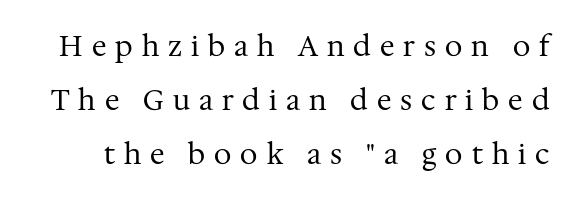
The image shows 28 px regular-weight serif type, upright; set loose line spacing (1.93x), unusually wide letter spacing (+0.32 em), not underlined; medium stroke contrast and a medium x-height.
